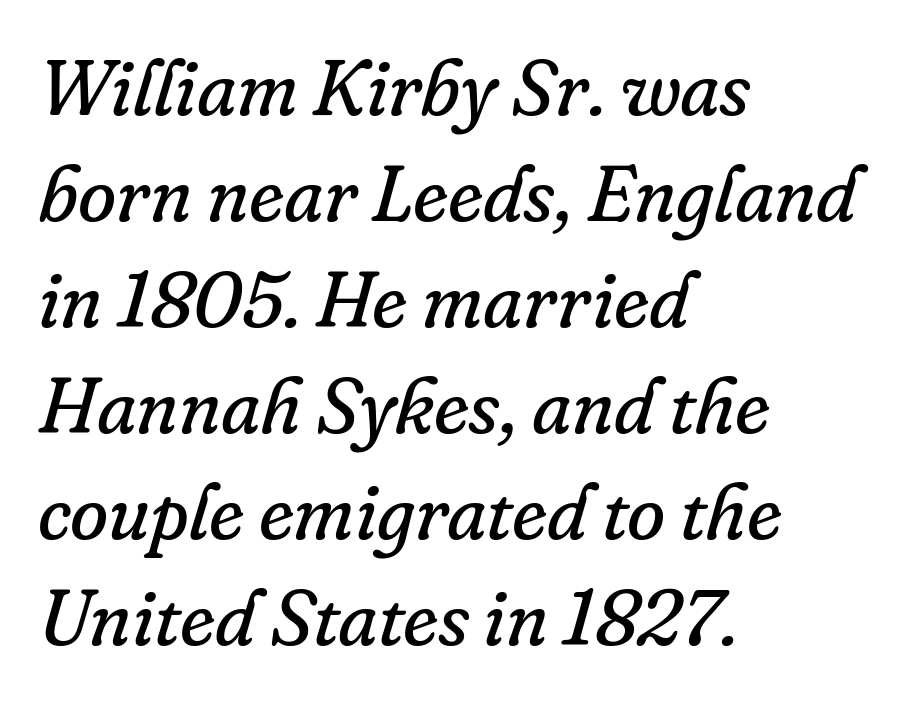
Q: Is the text bold? A: No.
Q: Is the text italic (slanted)? A: Yes, it leans right by about 16 degrees.
Q: Is the typeface a serif or a sans-serif typeface? A: Serif.
Q: Is the text underlined? A: No.
Q: How is the paragraph aligned? A: Left-aligned.
Q: Is the spacing between letters normal or unusually wide? A: Normal.
Q: Is the spacing between lines tight, normal or loose? A: Normal.
Q: Width (condensed, normal, or wide)? A: Normal.
Q: Stroke contrast? A: Low.
Q: x-height? A: Small.
Q: Monospaced? A: No.
